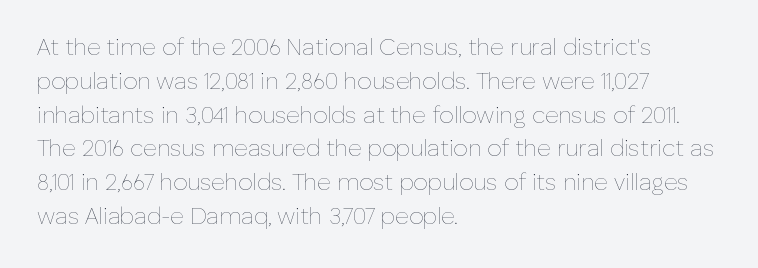
Just letters on the line, the space beneath them empty. Evenly set lines give the paragraph a standard silhouette. Heft: none added — not bold. Notice how the passage keeps a crisp vertical edge on the left only. No extra tracking has been applied to these lines. A roman cut, with each character standing at attention.
